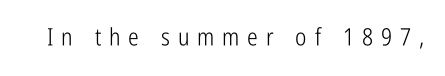
The image shows 24 px text type, upright; set unusually wide letter spacing (+0.33 em), not underlined.
